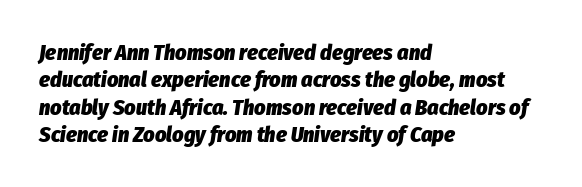
{"italic": "yes", "lean": "right", "slant_degrees": 8, "bold": "yes", "underline": "no", "align": "left", "line_spacing_ratio": 1.24, "letter_spacing": "normal", "letter_spacing_em": 0.0, "glyph_px": 22}
